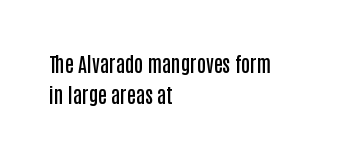
The image shows 20 px text type, upright; set left-aligned, normal line spacing (1.55x), normal letter spacing, not underlined.
